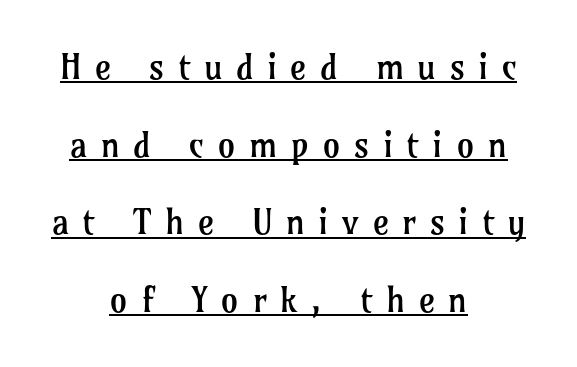
The image shows 35 px regular-weight serif type, upright; set centered, loose line spacing (2.22x), unusually wide letter spacing (+0.38 em), underlined; low stroke contrast and a medium x-height.
